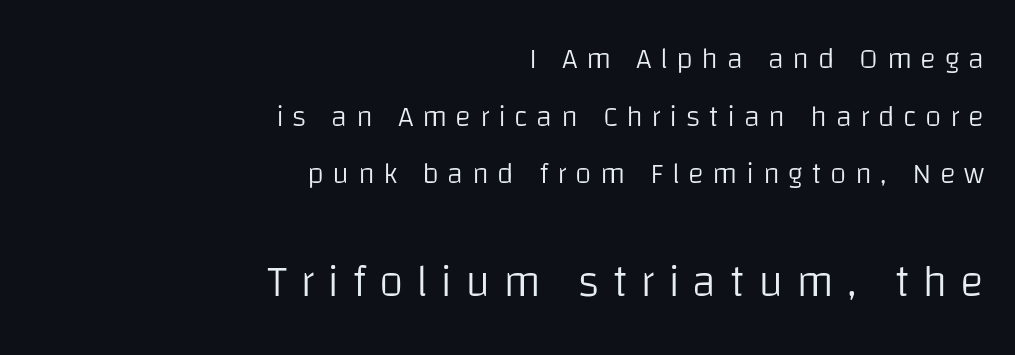
Q: Is the text bold? A: No.
Q: Is the text italic (slanted)? A: No, it is upright.
Q: Is the typeface a serif or a sans-serif typeface? A: Sans-serif.
Q: Is the text underlined? A: No.
Q: How is the paragraph aligned? A: Right-aligned.
Q: Is the spacing between letters normal or unusually wide? A: Unusually wide.
Q: Is the spacing between lines tight, normal or loose? A: Loose.
Q: Which block of text is set in a larger size, the first (top) or the second (bottom)? A: The second (bottom) one.
Q: Width (condensed, normal, or wide)? A: Normal.
Q: Stroke contrast? A: Low.
Q: x-height? A: Large.
Q: Monospaced? A: No.
